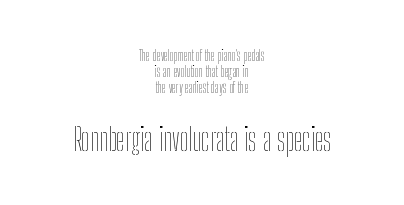
The letters in the lower block stand taller than those in the block above. The paragraph shown floats in the horizontal middle. Only glyphs here, with clear space below each row. How are the letters spaced? Ordinarily, with no added tracking. The typesetting does not lean heavy: it is not bold.
